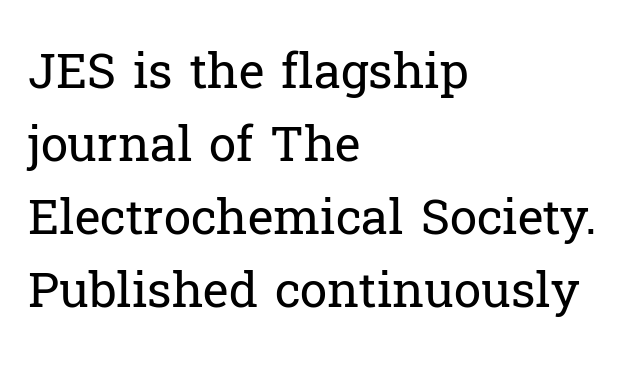
{"serif": "yes", "italic": "no", "bold": "no", "weight": "regular", "width": "normal", "stroke_contrast": "low", "x_height": "medium", "monospaced": "no", "underline": "no", "align": "left", "line_spacing": "normal", "line_spacing_ratio": 1.49, "letter_spacing": "normal", "letter_spacing_em": 0.0, "glyph_px": 49}
